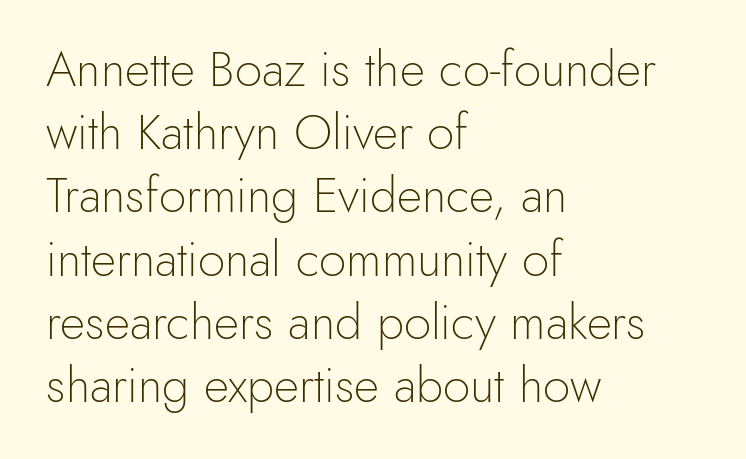
{"serif": "no", "italic": "no", "bold": "no", "weight": "light", "width": "normal", "x_height": "small", "monospaced": "no", "underline": "no", "align": "left", "line_spacing": "normal", "line_spacing_ratio": 1.29, "letter_spacing": "normal", "letter_spacing_em": 0.0, "glyph_px": 49}
